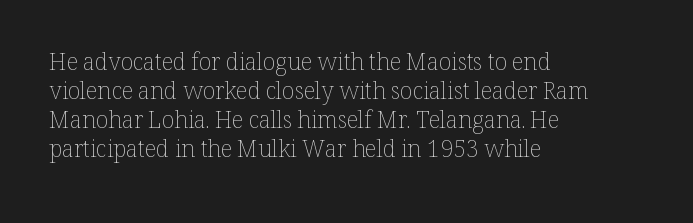
{"italic": "no", "bold": "no", "underline": "no", "align": "left", "line_spacing": "normal", "line_spacing_ratio": 1.26, "letter_spacing": "normal", "letter_spacing_em": 0.0, "glyph_px": 23}
